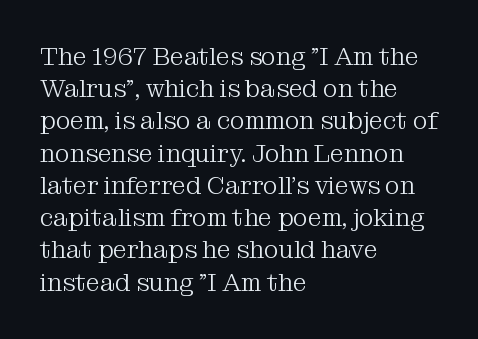
{"italic": "no", "bold": "no", "underline": "no", "align": "left", "line_spacing": "normal", "line_spacing_ratio": 1.29, "letter_spacing": "normal", "letter_spacing_em": 0.0, "glyph_px": 25}
